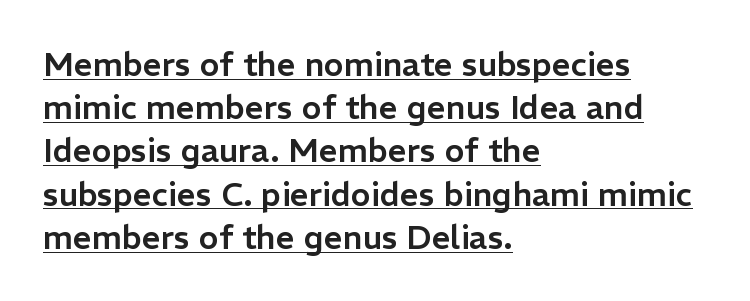
The image shows 33 px sans-serif type, upright; set left-aligned, normal line spacing (1.31x), normal letter spacing, underlined; low stroke contrast and a medium x-height.
